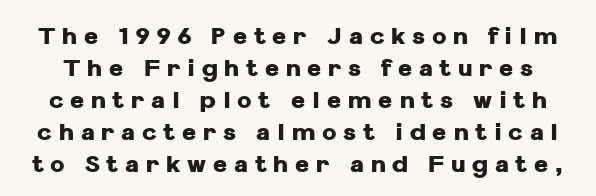
The image shows 24 px bold type, upright; set normal line spacing (1.33x), unusually wide letter spacing (+0.28 em), not underlined.
